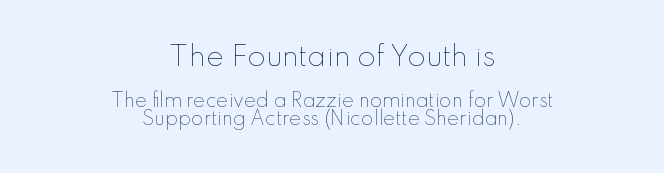
{"italic": "no", "bold": "no", "underline": "no", "align": "center", "line_spacing": "tight", "line_spacing_ratio": 1.02, "letter_spacing": "normal", "letter_spacing_em": 0.0, "larger_block": "first", "size_ratio": 1.5, "glyph_px": 27}
